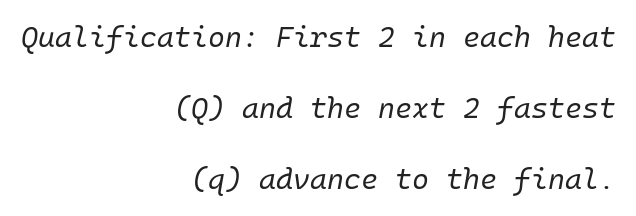
{"italic": "yes", "lean": "right", "slant_degrees": 10, "bold": "no", "weight": "regular", "width": "normal", "stroke_contrast": "low", "x_height": "medium", "underline": "no", "align": "right", "line_spacing": "loose", "line_spacing_ratio": 2.44, "letter_spacing": "normal", "letter_spacing_em": 0.0, "glyph_px": 29}
